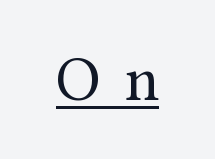
Q: Is the text bold? A: No.
Q: Is the text italic (slanted)? A: No, it is upright.
Q: Is the typeface a serif or a sans-serif typeface? A: Serif.
Q: Is the text underlined? A: Yes.
Q: Is the spacing between letters normal or unusually wide? A: Unusually wide.
Q: Width (condensed, normal, or wide)? A: Normal.
Q: Stroke contrast? A: Medium.
Q: x-height? A: Medium.
Q: Monospaced? A: No.
